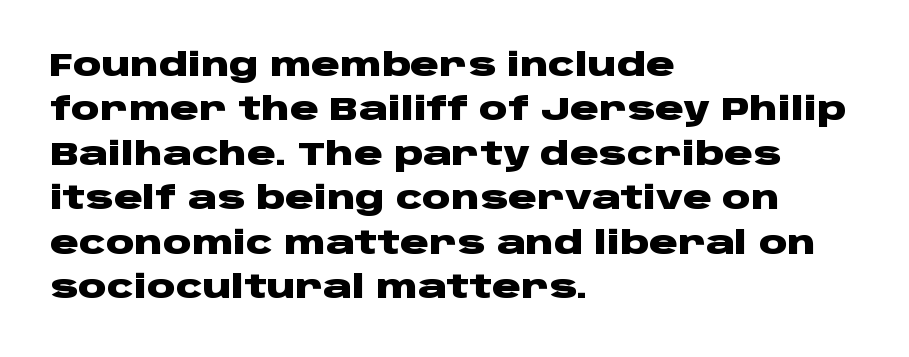
The designer went with a sans here, leaving each stem footless. Baseline-to-baseline distance is the conventional proportion of letter height. Italic? Not at all — the glyphs are vertical. The sample has been set heavy, in full bold. The baseline area is clear. Default kerning and tracking; the words read as compact shapes.
